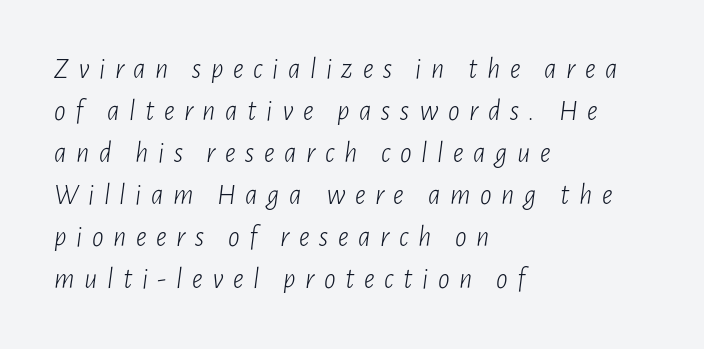
Q: Is the text bold? A: No.
Q: Is the text italic (slanted)? A: Yes, it leans right by about 7 degrees.
Q: Is the text underlined? A: No.
Q: How is the paragraph aligned? A: Left-aligned.
Q: Is the spacing between letters normal or unusually wide? A: Unusually wide.
Q: Is the spacing between lines tight, normal or loose? A: Normal.
Q: Width (condensed, normal, or wide)? A: Condensed.
Q: Stroke contrast? A: Low.
Q: x-height? A: Medium.
Q: Monospaced? A: No.
